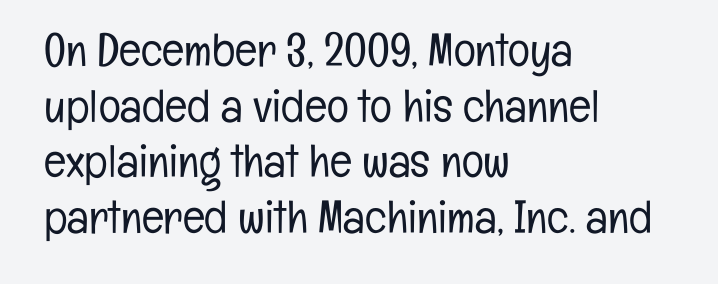
Type style note: lacks serifs. Underline: absent. Caption: standard tracking, unaltered. The specimen reads as upright at a glance. The setting favours the left margin, as ordinary paragraphs usually do. This sample has the flowing, uneven cadence of proportional lettering.
